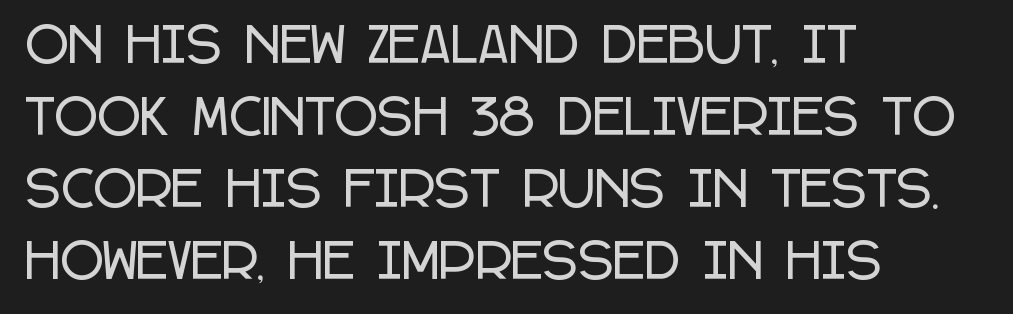
The image shows 47 px condensed sans-serif type, upright; set left-aligned, normal line spacing (1.53x), normal letter spacing, not underlined; low stroke contrast and a large x-height.
